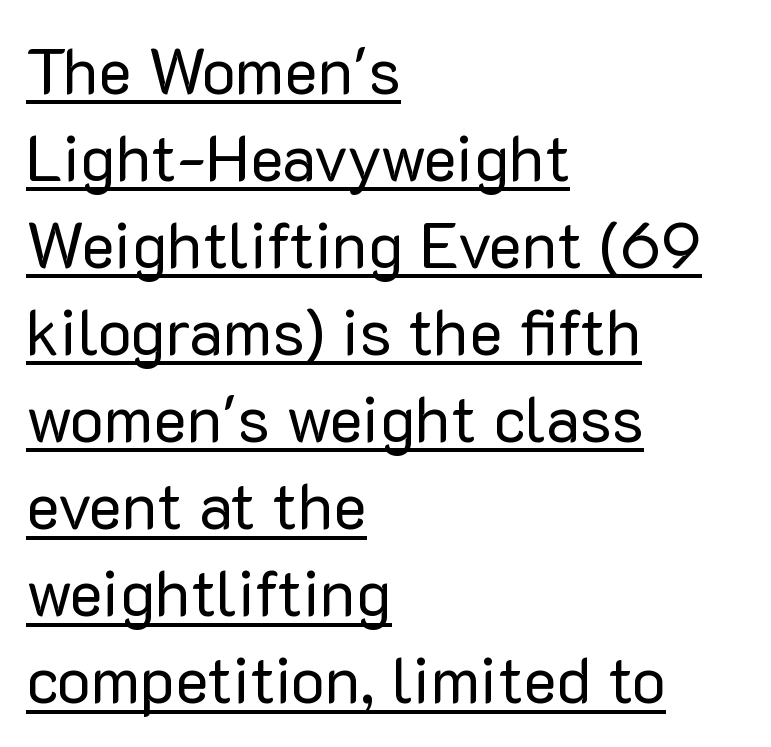
The image shows 64 px regular-weight sans-serif type, upright; set left-aligned, normal line spacing (1.36x), normal letter spacing, underlined; low stroke contrast and a medium x-height.
